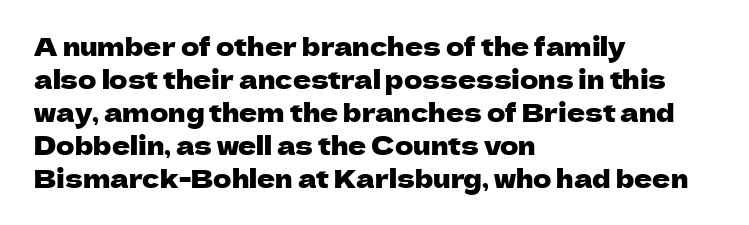
Every row of glyphs begins at an identical x-position on the left. Words appear dense and cohesive because spacing is normal. Unlike italic type, these characters show no tilt at all. Vertical spacing — default. Check under the words: just untouched page.
